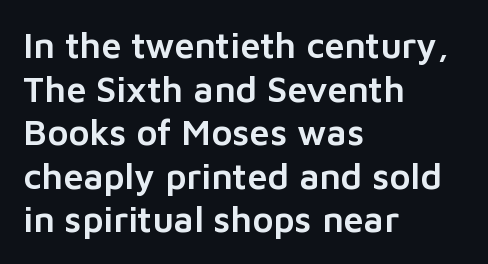
Q: Is the text italic (slanted)? A: No, it is upright.
Q: Is the typeface a serif or a sans-serif typeface? A: Sans-serif.
Q: Is the text underlined? A: No.
Q: How is the paragraph aligned? A: Left-aligned.
Q: Is the spacing between letters normal or unusually wide? A: Normal.
Q: Width (condensed, normal, or wide)? A: Normal.
Q: Stroke contrast? A: Low.
Q: x-height? A: Medium.
Q: Monospaced? A: No.
